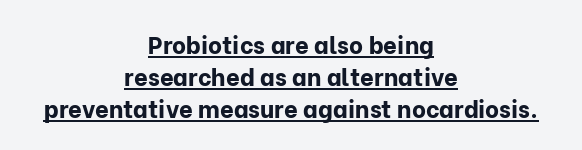
Look at the tracking — it's just the regular setting, nothing added. The block of text has a typical density, with ordinary space between rows. Posture: vertical. Is the block centered? Yes — each line is placed symmetrically about the middle. Every letter is thick-stroked: bold, no question. Does a line run under the words? Yes, clearly.
